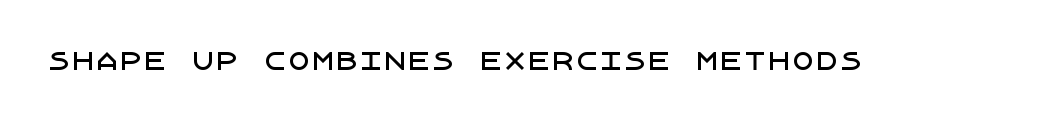
Observe the ordinary spacing: letters are neighbours, not strangers. Underline: absent. Rendered with straight, roman letterforms.
